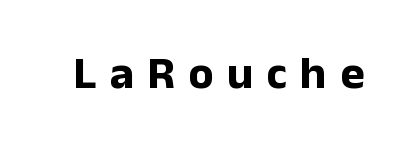
Unmarked baselines from the first word to the last. A typesetter would call this proportional, since set widths differ per character. The characters display no serif detailing; their extremities are plain. Style check: upright. Letter spacing: wide. Its strokes are broad and dark, the hallmark of bold type.
